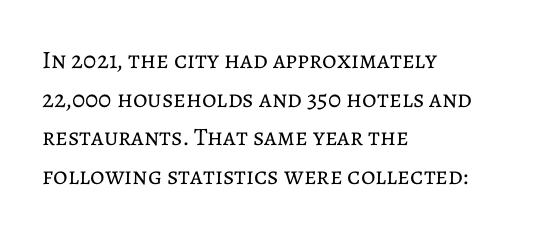
Notice how descenders clear the ascenders below comfortably — that's standard leading. Posture: vertical. Letter spacing: default. This rendering uses left alignment, leaving the right contour irregular.
